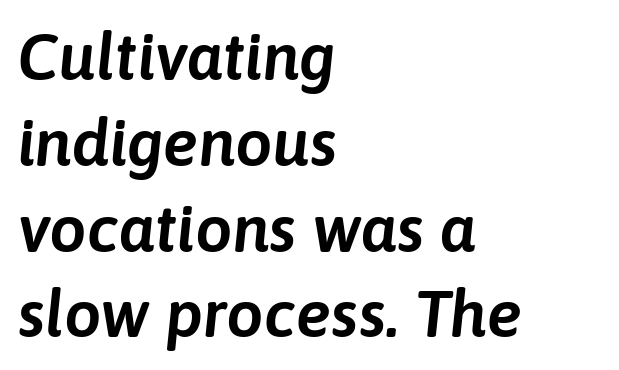
Q: Is the text italic (slanted)? A: Yes, it leans right by about 6 degrees.
Q: Is the text underlined? A: No.
Q: How is the paragraph aligned? A: Left-aligned.
Q: Is the spacing between letters normal or unusually wide? A: Normal.
Q: Is the spacing between lines tight, normal or loose? A: Normal.
Q: Width (condensed, normal, or wide)? A: Normal.
Q: Stroke contrast? A: Low.
Q: x-height? A: Medium.
Q: Monospaced? A: No.
